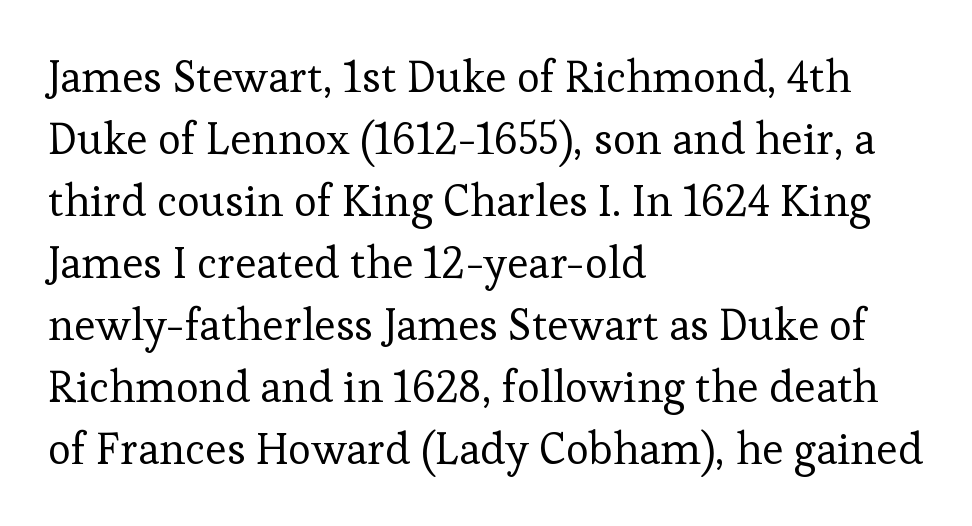
{"serif": "yes", "italic": "no", "bold": "no", "weight": "regular", "width": "normal", "stroke_contrast": "low", "x_height": "medium", "monospaced": "no", "underline": "no", "align": "left", "line_spacing": "normal", "line_spacing_ratio": 1.41, "letter_spacing": "normal", "letter_spacing_em": 0.0, "glyph_px": 44}
